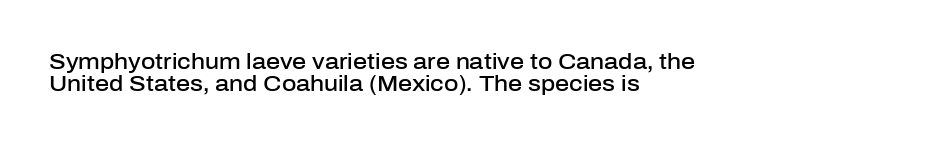
{"italic": "no", "bold": "semi", "underline": "no", "align": "left", "line_spacing": "tight", "line_spacing_ratio": 1.0, "letter_spacing": "normal", "letter_spacing_em": 0.0, "glyph_px": 22}
